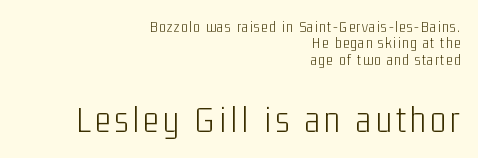
{"serif": "no", "italic": "no", "bold": "no", "weight": "light", "width": "condensed", "stroke_contrast": "low", "x_height": "medium", "monospaced": "no", "underline": "no", "align": "right", "line_spacing": "tight", "line_spacing_ratio": 1.1, "larger_block": "second", "size_ratio": 2.53, "glyph_px": 38}
